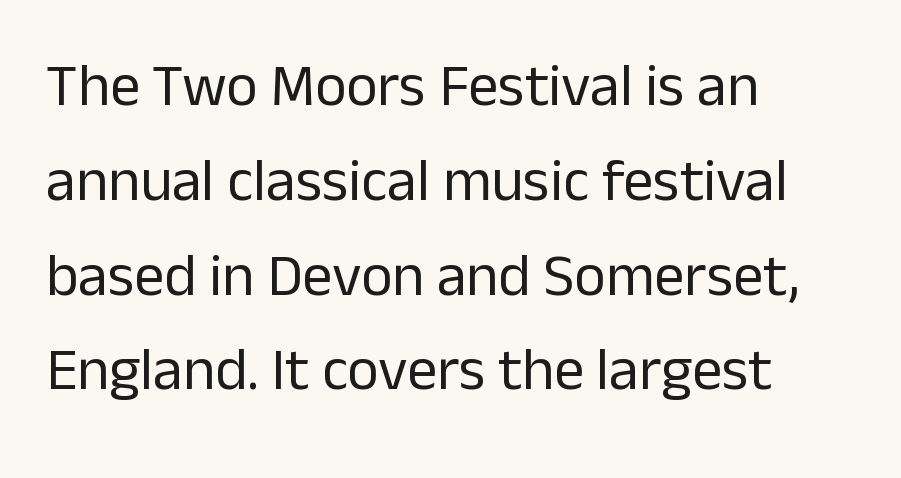
Q: Is the text bold? A: No.
Q: Is the text italic (slanted)? A: No, it is upright.
Q: Is the typeface a serif or a sans-serif typeface? A: Sans-serif.
Q: Is the text underlined? A: No.
Q: How is the paragraph aligned? A: Left-aligned.
Q: Is the spacing between letters normal or unusually wide? A: Normal.
Q: Is the spacing between lines tight, normal or loose? A: Normal.
Q: Width (condensed, normal, or wide)? A: Normal.
Q: Stroke contrast? A: Low.
Q: x-height? A: Medium.
Q: Monospaced? A: No.
